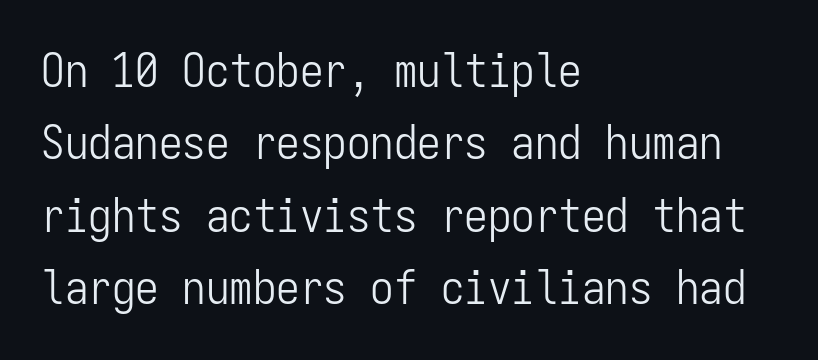
The image shows 47 px light, condensed sans-serif type, upright, monospaced; set left-aligned, normal line spacing (1.54x), normal letter spacing, not underlined; low stroke contrast and a medium x-height.
